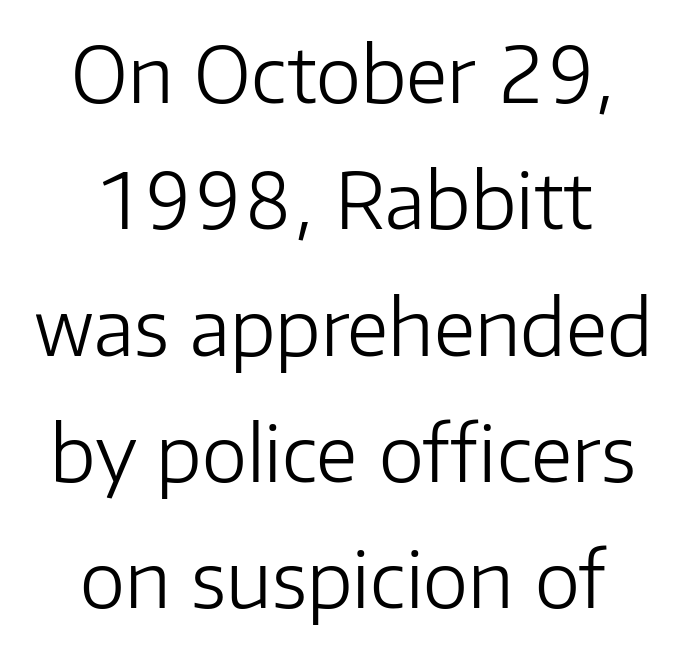
The image shows 77 px light sans-serif type, upright; set centered, normal line spacing (1.64x), normal letter spacing, not underlined; low stroke contrast and a medium x-height.
